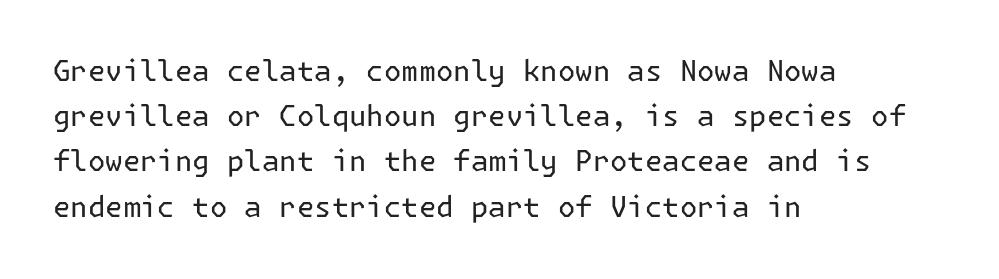
The image shows 29 px regular-weight sans-serif type, upright; set left-aligned, normal line spacing (1.56x), normal letter spacing, not underlined; low stroke contrast and a medium x-height.
